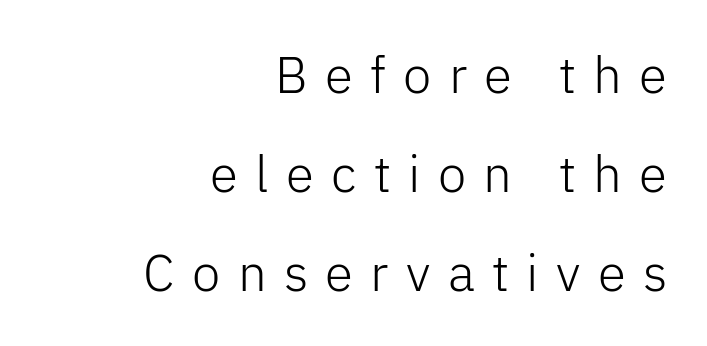
{"serif": "no", "italic": "no", "bold": "no", "weight": "light", "width": "normal", "stroke_contrast": "low", "x_height": "medium", "monospaced": "no", "underline": "no", "align": "right", "line_spacing": "loose", "line_spacing_ratio": 1.94, "letter_spacing": "wide", "letter_spacing_em": 0.34, "glyph_px": 51}
